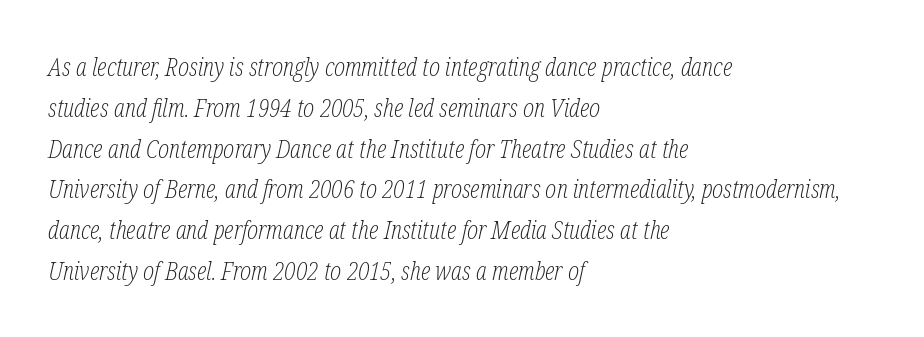
The image shows 26 px text type, italic (leaning right); set left-aligned, normal line spacing (1.57x), normal letter spacing, not underlined.
